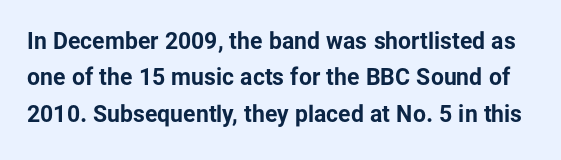
The font's upright variant was chosen for this text. If you measured baseline to baseline, you'd find a middling distance. Nothing unusual about the tracking: characters are spaced as the font intends. In terms of weight, the rendering is a true, heavy bold.
